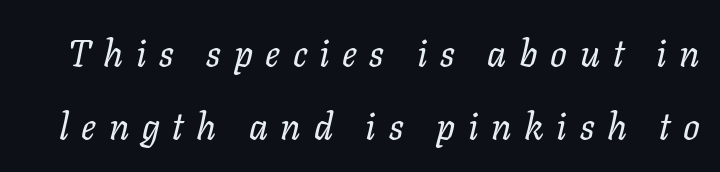
Q: Is the text bold? A: No.
Q: Is the text italic (slanted)? A: Yes, it leans right by about 11 degrees.
Q: Is the text underlined? A: No.
Q: Is the spacing between letters normal or unusually wide? A: Unusually wide.
Q: Is the spacing between lines tight, normal or loose? A: Loose.
Q: Width (condensed, normal, or wide)? A: Normal.
Q: Stroke contrast? A: Low.
Q: x-height? A: Medium.
Q: Monospaced? A: No.
